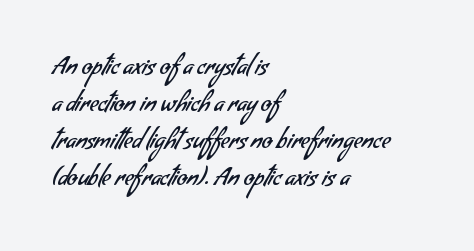
Q: Is the text bold? A: No.
Q: Is the text underlined? A: No.
Q: How is the paragraph aligned? A: Left-aligned.
Q: Is the spacing between letters normal or unusually wide? A: Normal.
Q: Is the spacing between lines tight, normal or loose? A: Normal.
